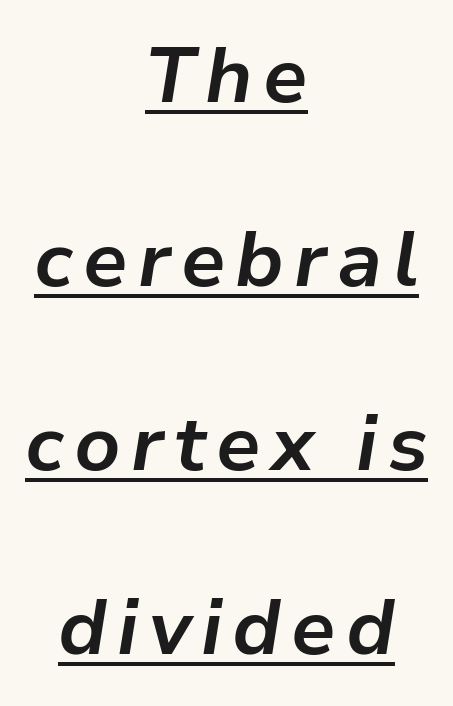
The image shows 78 px bold type, italic (leaning right); set centered, loose line spacing (2.36x), underlined; low stroke contrast and a medium x-height.
